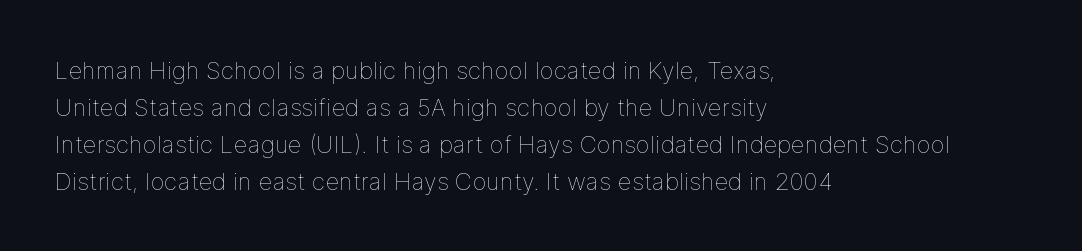
{"italic": "no", "bold": "no", "underline": "no", "align": "left", "line_spacing": "normal", "line_spacing_ratio": 1.54, "letter_spacing": "normal", "letter_spacing_em": 0.0, "glyph_px": 24}
